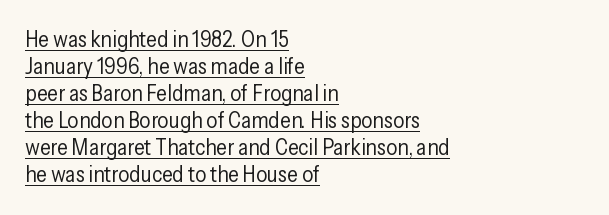
The image shows 22 px text type, upright; set left-aligned, line spacing 1.23x, normal letter spacing, underlined.
